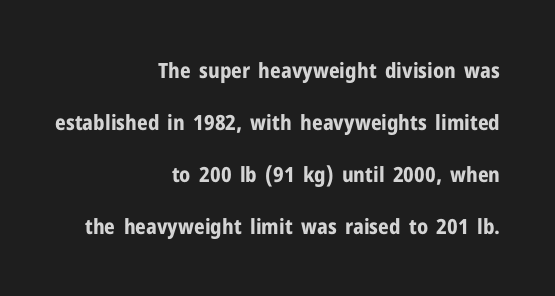
The specimen reads as upright at a glance. No extra tracking has been applied to these lines. Caption: bold face, heavy strokes. Layout note: lines flush right.
